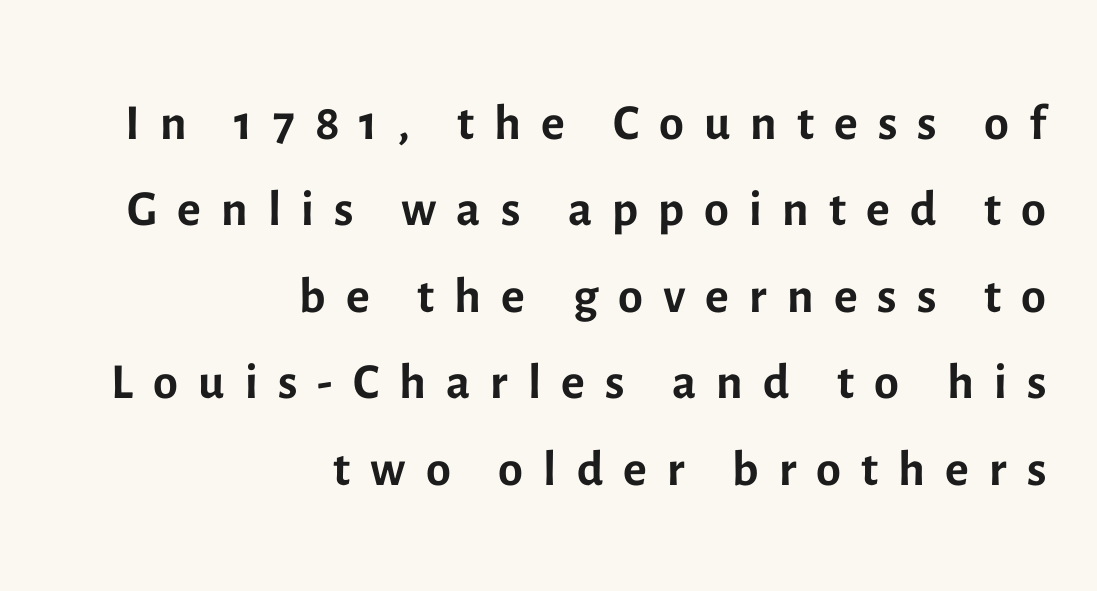
{"serif": "no", "italic": "no", "bold": "no", "weight": "regular", "width": "normal", "x_height": "medium", "monospaced": "no", "underline": "no", "align": "right", "line_spacing_ratio": 1.2, "letter_spacing": "wide", "letter_spacing_em": 0.28, "glyph_px": 72}
